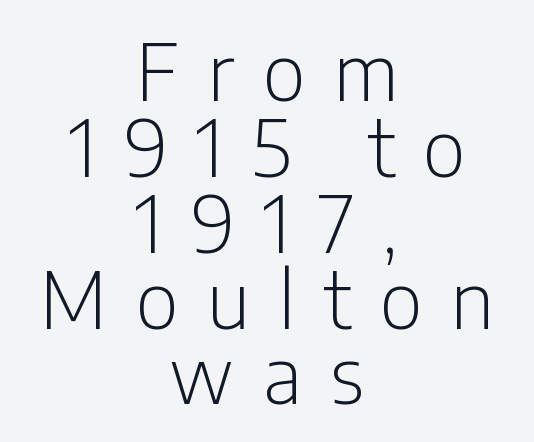
{"serif": "no", "italic": "no", "bold": "no", "weight": "light", "width": "condensed", "stroke_contrast": "low", "x_height": "medium", "monospaced": "no", "underline": "no", "align": "center", "line_spacing": "tight", "line_spacing_ratio": 0.96, "letter_spacing": "wide", "letter_spacing_em": 0.36, "glyph_px": 79}
